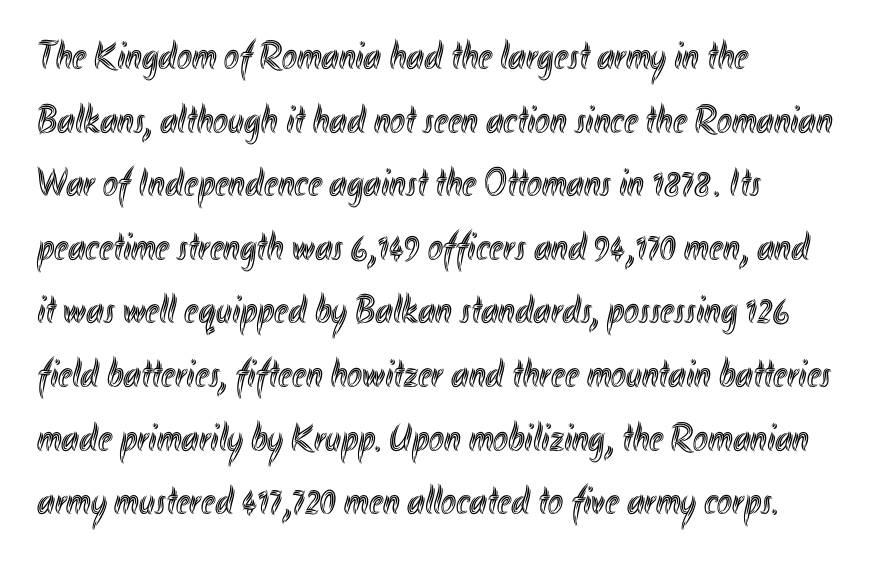
{"width": "condensed", "x_height": "small", "monospaced": "no", "underline": "no", "align": "left", "line_spacing": "normal", "line_spacing_ratio": 1.59, "letter_spacing": "normal", "letter_spacing_em": 0.0, "glyph_px": 40}
